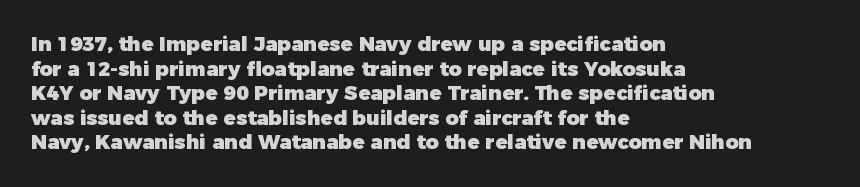
The foot of each line stays bare and open. The letters are bold, with thick, heavy strokes. The letters stand straight up with perfectly vertical stems. Compared with typical body copy, the letter spacing here is the same. These lines stack with their left ends in a neat column.
